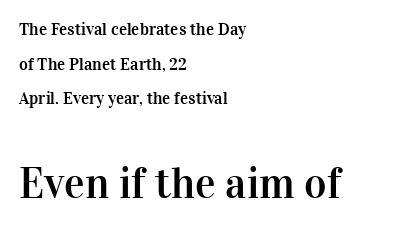
Tall strokes in this sample are plumb rather than angled. The face used here is rendered with its standard letterfit. The more generous point size was reserved for the lower chunk. The lines are quadded left. Quick note: underline off.
